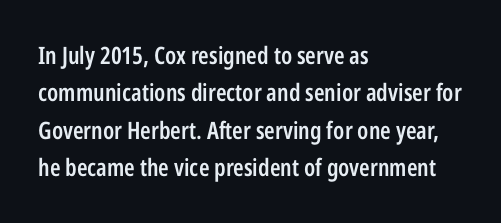
The image shows 24 px text type, upright; set left-aligned, normal line spacing (1.56x), normal letter spacing, not underlined.
